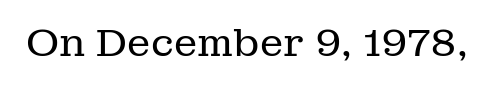
The image shows 39 px regular-weight serif type, upright; set normal letter spacing, not underlined; low stroke contrast and a medium x-height.
